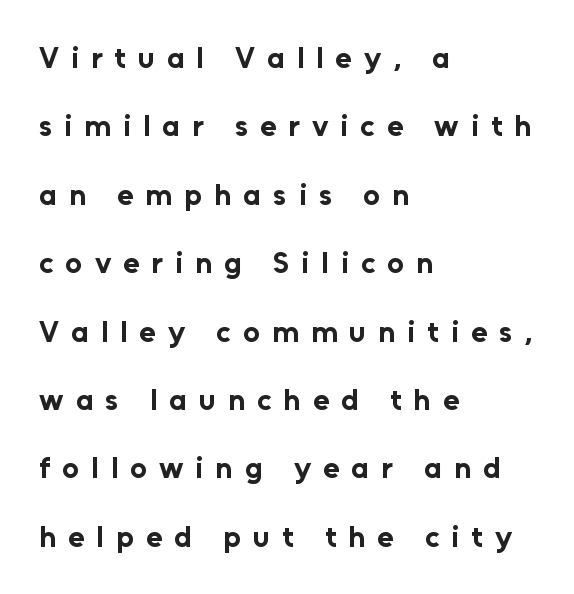
The image shows 30 px bold sans-serif type, upright; set left-aligned, loose line spacing (2.28x), unusually wide letter spacing (+0.4 em), not underlined; low stroke contrast and a medium x-height.
